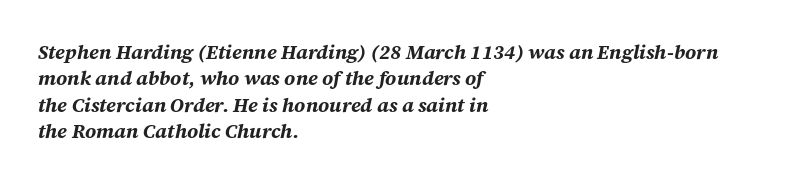
The image shows 20 px bold type, italic (leaning right); set left-aligned, normal line spacing (1.32x), normal letter spacing, not underlined.
